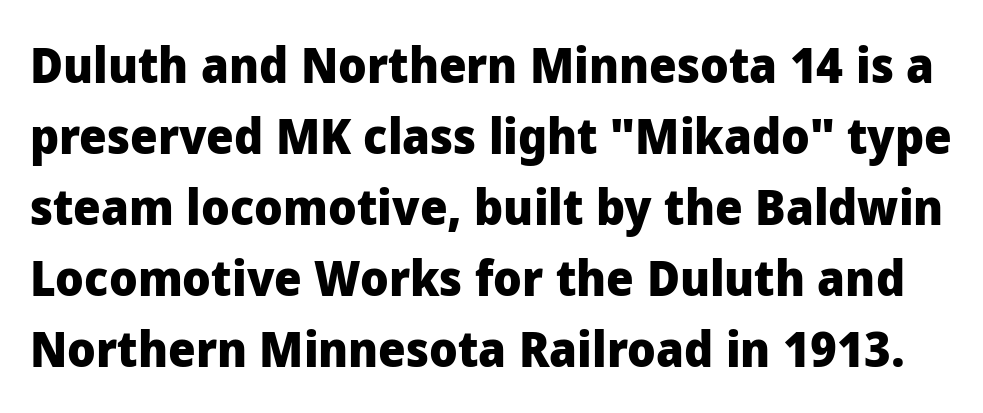
The image shows 49 px heavy sans-serif type, upright; set normal line spacing (1.45x), normal letter spacing, not underlined; low stroke contrast and a medium x-height.
